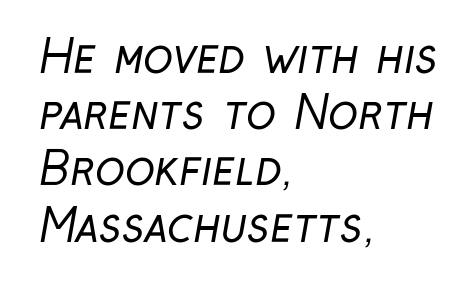
Q: Is the text bold? A: No.
Q: Is the typeface a serif or a sans-serif typeface? A: Sans-serif.
Q: Is the text underlined? A: No.
Q: How is the paragraph aligned? A: Left-aligned.
Q: Is the spacing between letters normal or unusually wide? A: Normal.
Q: Is the spacing between lines tight, normal or loose? A: Normal.
Q: Width (condensed, normal, or wide)? A: Condensed.
Q: Stroke contrast? A: Low.
Q: x-height? A: Medium.
Q: Monospaced? A: No.
